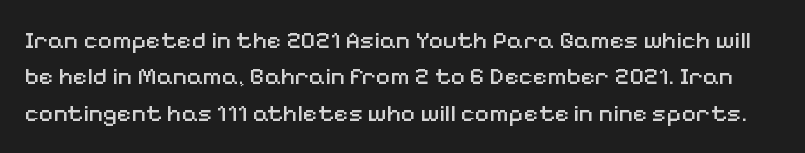
Q: Is the text bold? A: No.
Q: Is the text italic (slanted)? A: No, it is upright.
Q: Is the text underlined? A: No.
Q: Is the spacing between letters normal or unusually wide? A: Normal.
Q: Is the spacing between lines tight, normal or loose? A: Normal.
